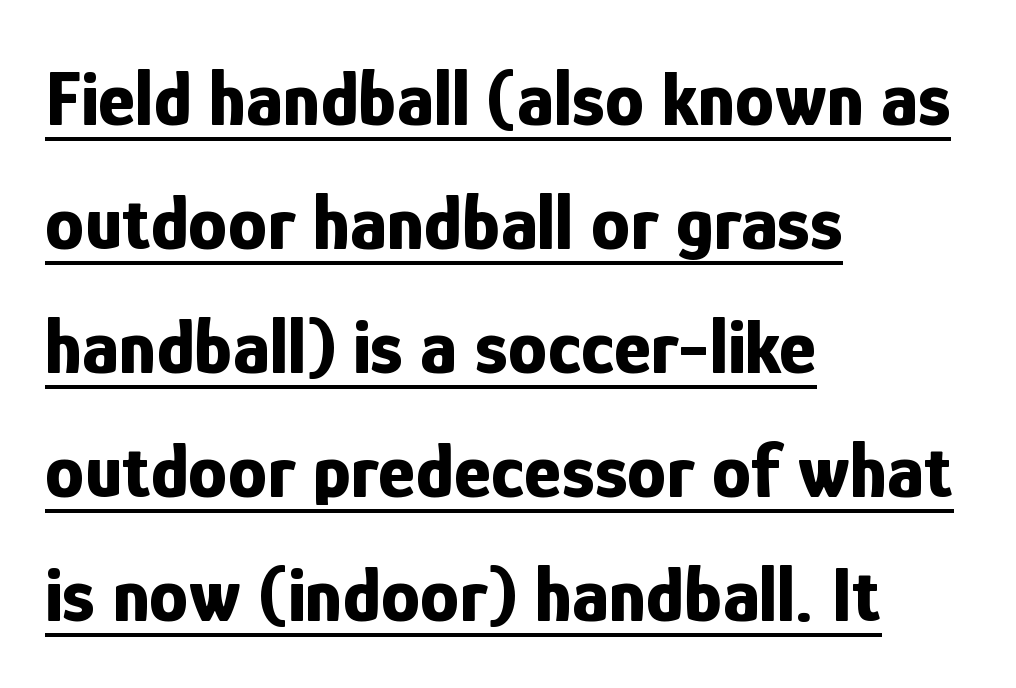
The image shows 79 px bold, condensed sans-serif type, upright; set left-aligned, normal line spacing (1.57x), normal letter spacing, underlined; low stroke contrast and a medium x-height.
